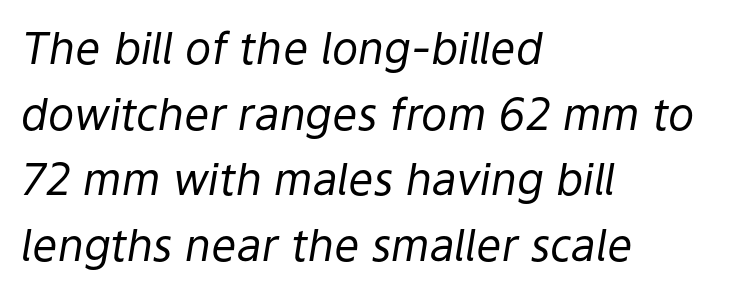
{"italic": "yes", "lean": "right", "slant_degrees": 9, "bold": "no", "weight": "regular", "width": "normal", "stroke_contrast": "low", "x_height": "medium", "monospaced": "no", "underline": "no", "align": "left", "line_spacing": "normal", "line_spacing_ratio": 1.49, "letter_spacing": "normal", "letter_spacing_em": 0.0, "glyph_px": 44}
